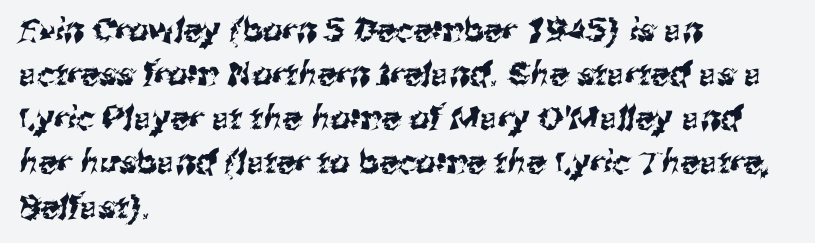
The image shows 32 px sans-serif type; set left-aligned, normal line spacing (1.38x), normal letter spacing, not underlined; medium stroke contrast and a medium x-height.
